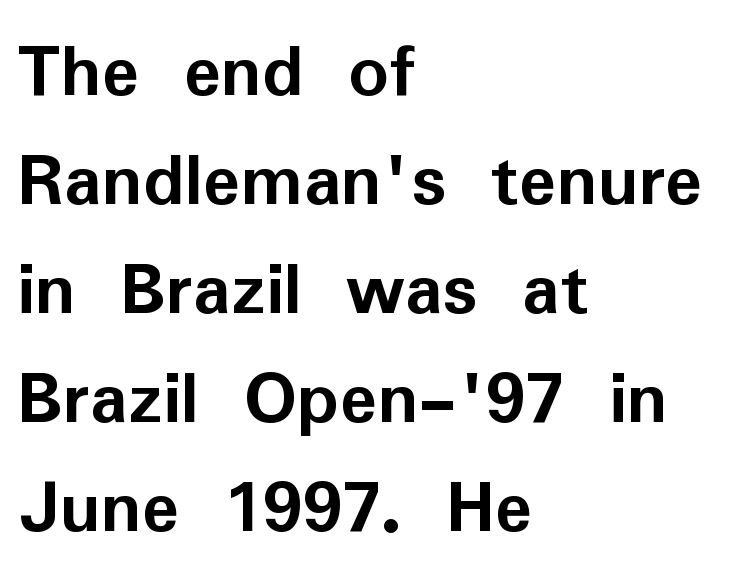
Q: Is the text bold? A: Yes.
Q: Is the text italic (slanted)? A: No, it is upright.
Q: Is the typeface a serif or a sans-serif typeface? A: Sans-serif.
Q: Is the text underlined? A: No.
Q: How is the paragraph aligned? A: Left-aligned.
Q: Is the spacing between letters normal or unusually wide? A: Normal.
Q: Is the spacing between lines tight, normal or loose? A: Normal.
Q: Width (condensed, normal, or wide)? A: Normal.
Q: Stroke contrast? A: Low.
Q: x-height? A: Medium.
Q: Monospaced? A: No.
